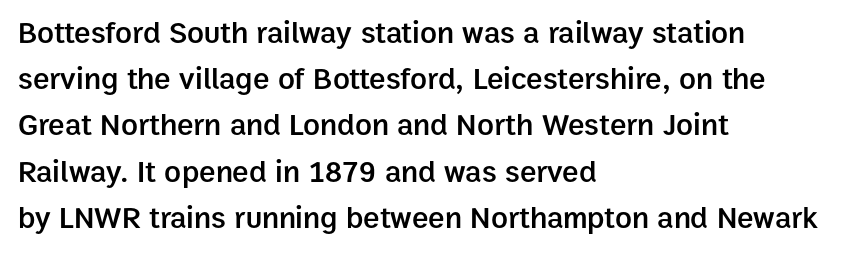
{"serif": "no", "italic": "no", "bold": "semi", "weight": "semibold", "width": "normal", "stroke_contrast": "low", "x_height": "medium", "monospaced": "no", "underline": "no", "align": "left", "line_spacing": "normal", "line_spacing_ratio": 1.49, "letter_spacing": "normal", "letter_spacing_em": 0.0, "glyph_px": 31}
